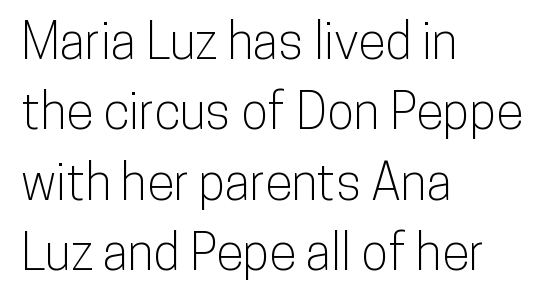
The image shows 50 px condensed sans-serif type, upright; set left-aligned, normal line spacing (1.41x), normal letter spacing, not underlined; low stroke contrast and a medium x-height.
